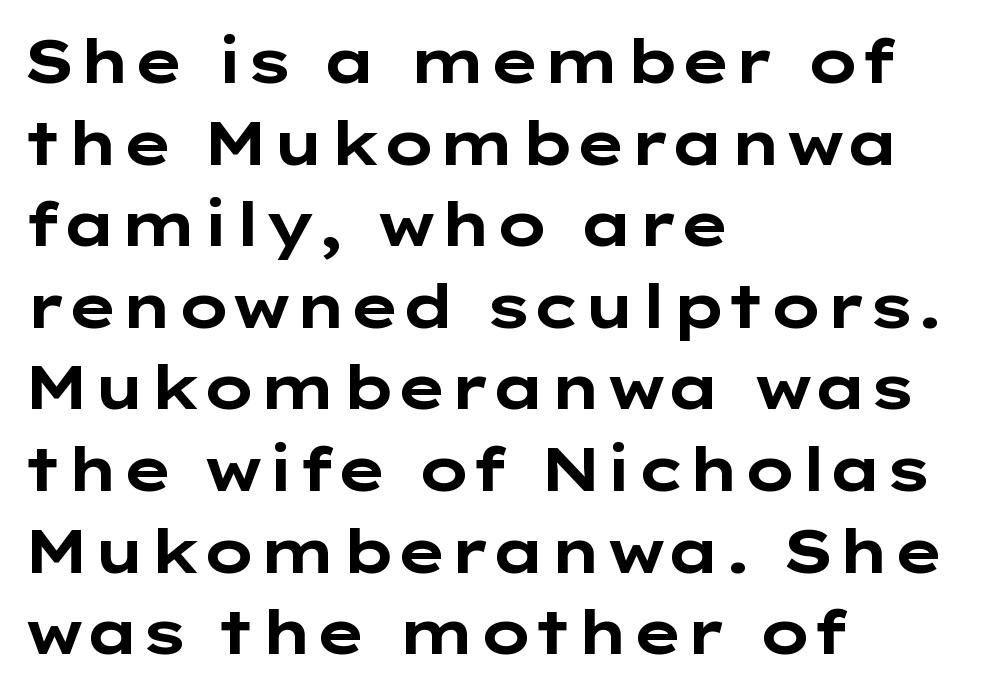
The image shows 60 px bold, wide sans-serif type, upright; set left-aligned, normal line spacing (1.36x), normal letter spacing, not underlined; low stroke contrast and a medium x-height.
